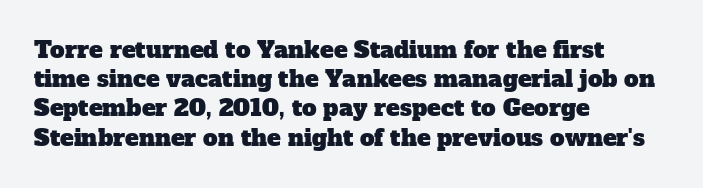
Q: Is the text underlined? A: No.
Q: How is the paragraph aligned? A: Left-aligned.
Q: Is the spacing between letters normal or unusually wide? A: Normal.
Q: Is the spacing between lines tight, normal or loose? A: Normal.
